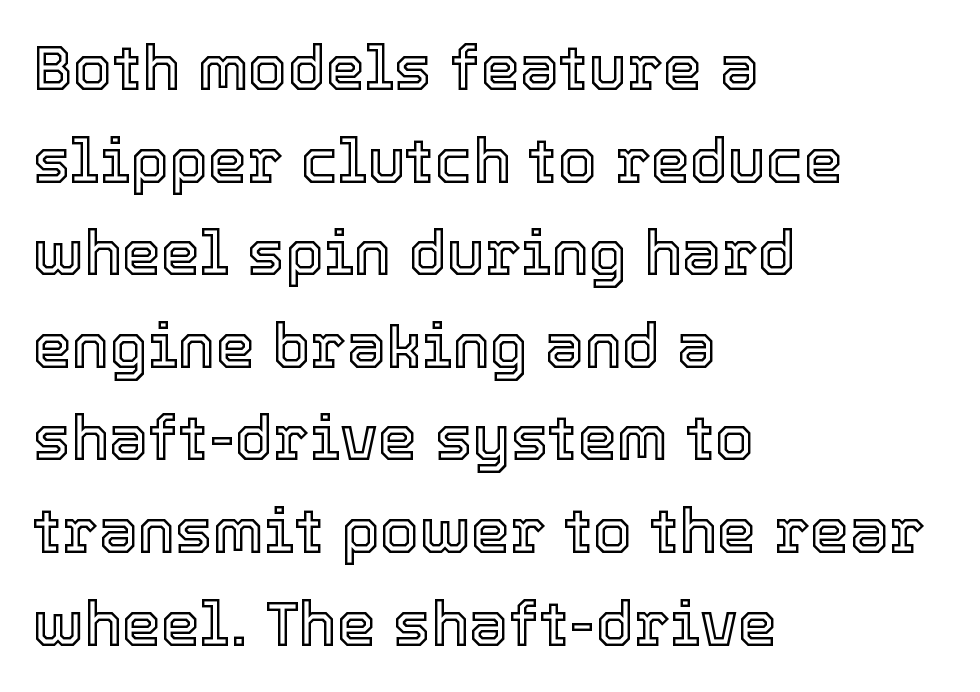
Q: Is the text italic (slanted)? A: No, it is upright.
Q: Is the text underlined? A: No.
Q: How is the paragraph aligned? A: Left-aligned.
Q: Is the spacing between letters normal or unusually wide? A: Normal.
Q: Is the spacing between lines tight, normal or loose? A: Normal.
Q: Width (condensed, normal, or wide)? A: Normal.
Q: x-height? A: Medium.
Q: Monospaced? A: No.
